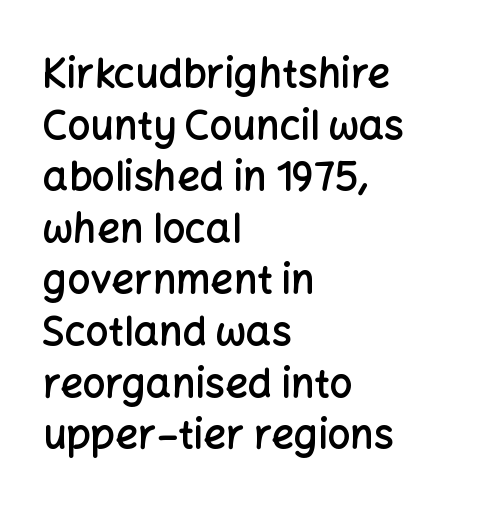
Q: Is the text bold? A: Semi-bold.
Q: Is the text italic (slanted)? A: No, it is upright.
Q: Is the typeface a serif or a sans-serif typeface? A: Sans-serif.
Q: Is the text underlined? A: No.
Q: How is the paragraph aligned? A: Left-aligned.
Q: Is the spacing between letters normal or unusually wide? A: Normal.
Q: Is the spacing between lines tight, normal or loose? A: Normal.
Q: Width (condensed, normal, or wide)? A: Normal.
Q: Stroke contrast? A: Low.
Q: x-height? A: Medium.
Q: Monospaced? A: No.
